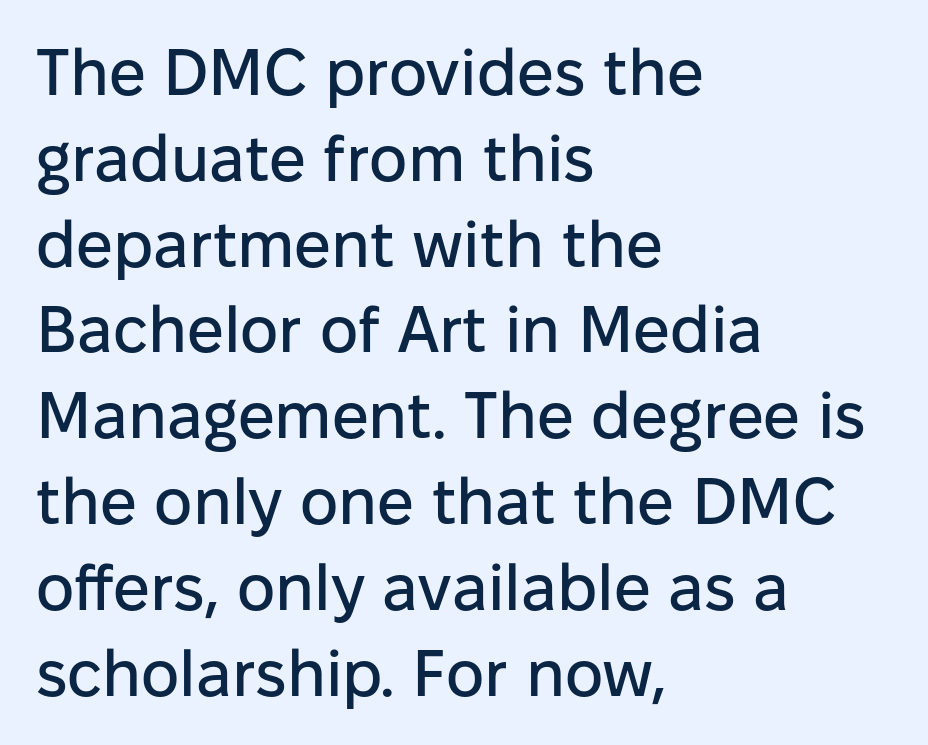
The image shows 65 px sans-serif type, upright; set left-aligned, normal line spacing (1.32x), normal letter spacing, not underlined; low stroke contrast and a medium x-height.
